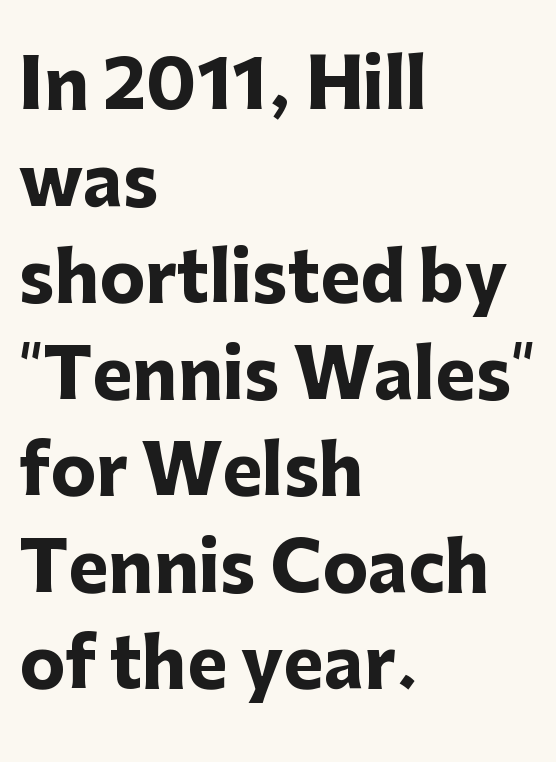
The image shows 68 px heavy sans-serif type, upright; set left-aligned, normal line spacing (1.42x), normal letter spacing, not underlined; low stroke contrast and a medium x-height.
